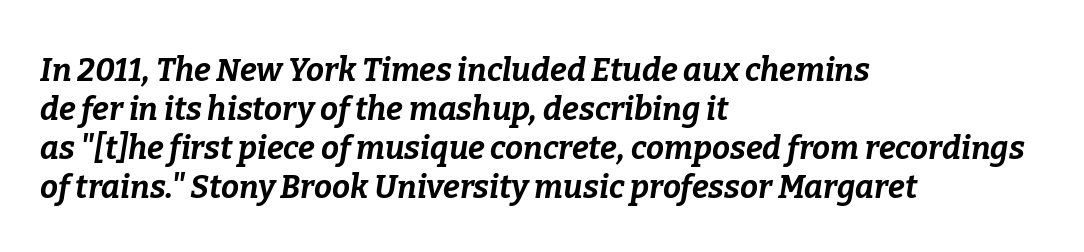
The image shows 32 px bold type, italic (leaning right); set left-aligned, line spacing 1.22x, normal letter spacing, not underlined; low stroke contrast and a medium x-height.
